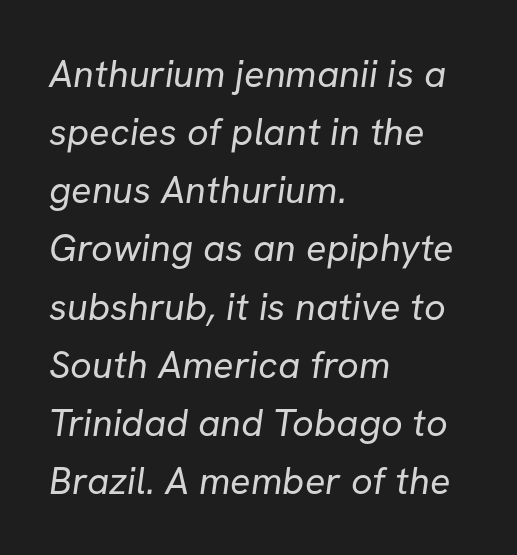
The strokes are not fattened; the text isn't bold. This sample uses a sans-serif face. The horizontal fit of the characters is conventional and even. The ragged edge is on the right, which tells us the setting is flush left.
